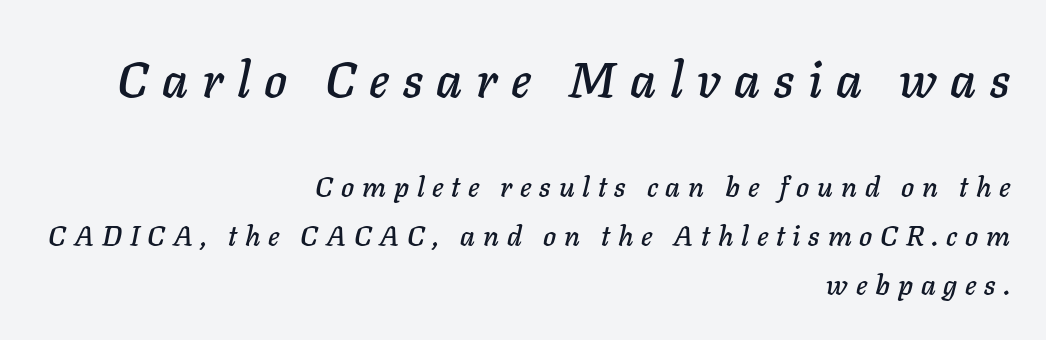
{"italic": "yes", "lean": "right", "slant_degrees": 11, "width": "normal", "stroke_contrast": "low", "x_height": "medium", "monospaced": "no", "underline": "no", "align": "right", "line_spacing_ratio": 1.75, "letter_spacing": "wide", "letter_spacing_em": 0.28, "larger_block": "first", "size_ratio": 1.75, "glyph_px": 49}
